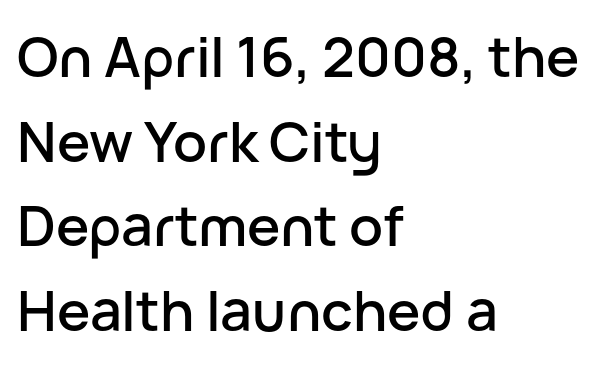
{"serif": "no", "italic": "no", "width": "normal", "stroke_contrast": "low", "x_height": "medium", "monospaced": "no", "underline": "no", "align": "left", "line_spacing": "normal", "line_spacing_ratio": 1.51, "letter_spacing": "normal", "letter_spacing_em": 0.0, "glyph_px": 56}
